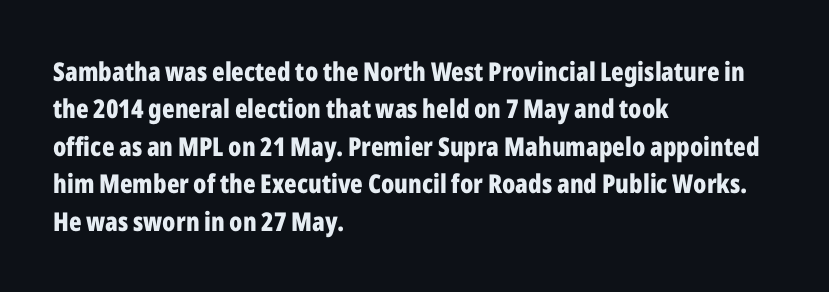
When letters stand straight like this, we call the style roman or upright. A clean baseline with only descenders dipping below it. Horizontally, the lines are justified to the leading edge only. Is there much room between lines? A standard amount, neither cramped nor airy.
